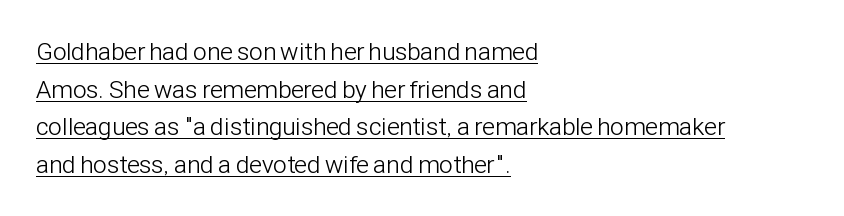
Notice how the stems are strictly vertical — no italics here. Weight: regular or lighter. The ragged edge is on the right, which tells us the setting is flush left. The rendered words wear a rule along their underside. Caption: standard tracking, unaltered. Notice how descenders clear the ascenders below comfortably — that's standard leading.
